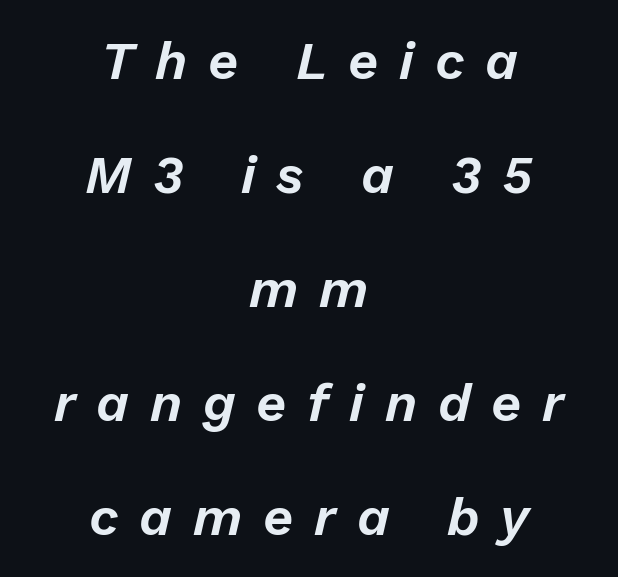
Q: Is the text italic (slanted)? A: Yes, it leans right by about 13 degrees.
Q: Is the text underlined? A: No.
Q: How is the paragraph aligned? A: Centered.
Q: Is the spacing between letters normal or unusually wide? A: Unusually wide.
Q: Is the spacing between lines tight, normal or loose? A: Loose.
Q: Width (condensed, normal, or wide)? A: Normal.
Q: Stroke contrast? A: Low.
Q: x-height? A: Medium.
Q: Monospaced? A: No.
